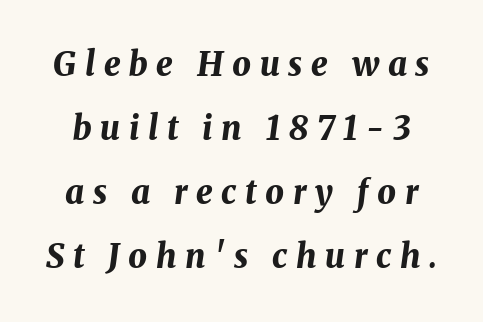
The image shows 33 px bold type, italic (leaning right); set loose line spacing (1.94x), unusually wide letter spacing (+0.26 em), not underlined; medium stroke contrast and a medium x-height.
